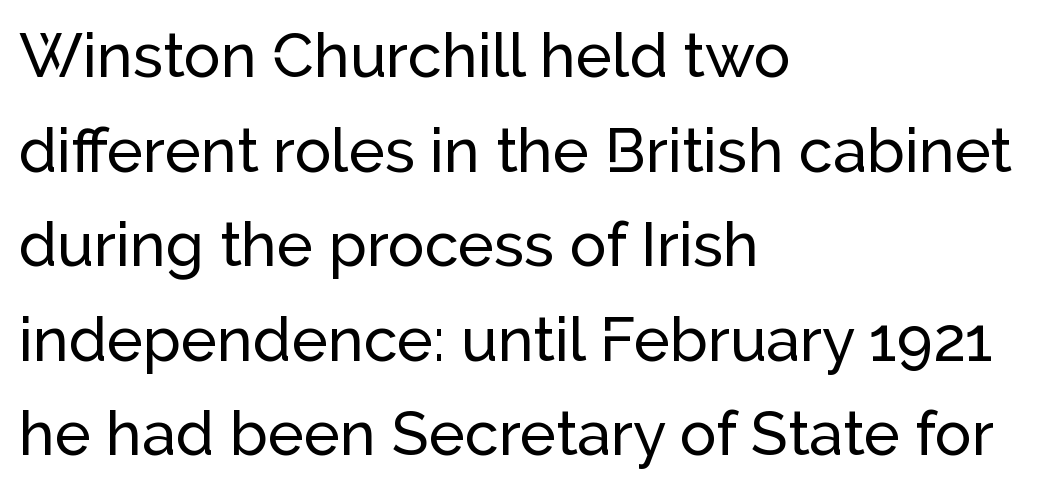
A typesetter would call this leading conventional body-copy spacing. The letters advance in unequal steps, a hallmark of proportional type. The setting favours the left margin, as ordinary paragraphs usually do. The rendering shows plain stroke endings on the letterforms — a sans-serif design. The horizontal fit of the characters is conventional and even.
